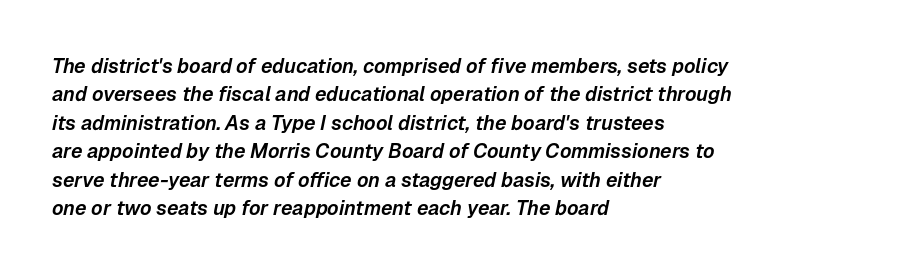
{"italic": "yes", "lean": "right", "slant_degrees": 12, "underline": "no", "align": "left", "line_spacing": "normal", "line_spacing_ratio": 1.42, "letter_spacing": "normal", "letter_spacing_em": 0.0, "glyph_px": 20}
